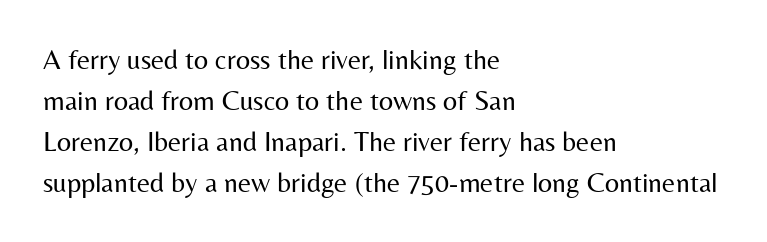
Q: Is the text bold? A: No.
Q: Is the text italic (slanted)? A: No, it is upright.
Q: Is the typeface a serif or a sans-serif typeface? A: Sans-serif.
Q: Is the text underlined? A: No.
Q: How is the paragraph aligned? A: Left-aligned.
Q: Is the spacing between letters normal or unusually wide? A: Normal.
Q: Is the spacing between lines tight, normal or loose? A: Normal.
Q: Width (condensed, normal, or wide)? A: Normal.
Q: Stroke contrast? A: Medium.
Q: x-height? A: Medium.
Q: Monospaced? A: No.
